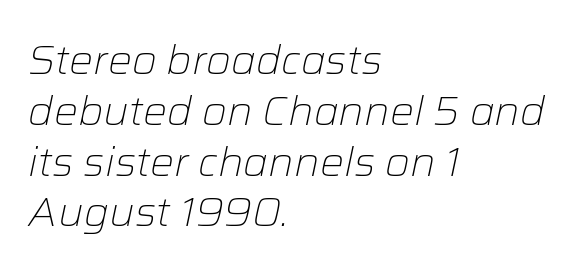
Do the characters align in a grid? No, the font is proportional. Descender tails drop into unmarked territory. Is the letter spacing exaggerated? No — it looks like the ordinary default. The paragraph shown leans on its left margin.
